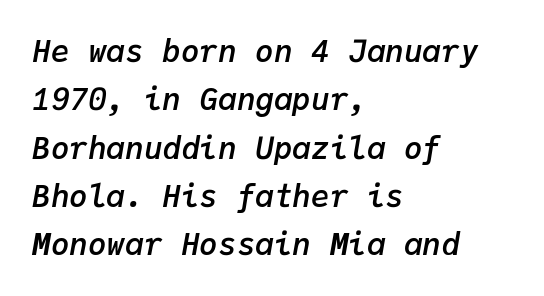
{"italic": "yes", "lean": "right", "slant_degrees": 9, "bold": "semi", "weight": "semibold", "width": "normal", "stroke_contrast": "low", "x_height": "medium", "monospaced": "yes", "underline": "no", "align": "left", "line_spacing": "normal", "line_spacing_ratio": 1.56, "letter_spacing": "normal", "letter_spacing_em": 0.0, "glyph_px": 31}
